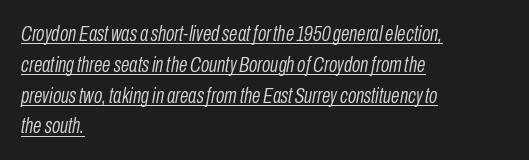
The image shows 22 px text type, italic (leaning right); set left-aligned, normal line spacing (1.4x), normal letter spacing, underlined.
